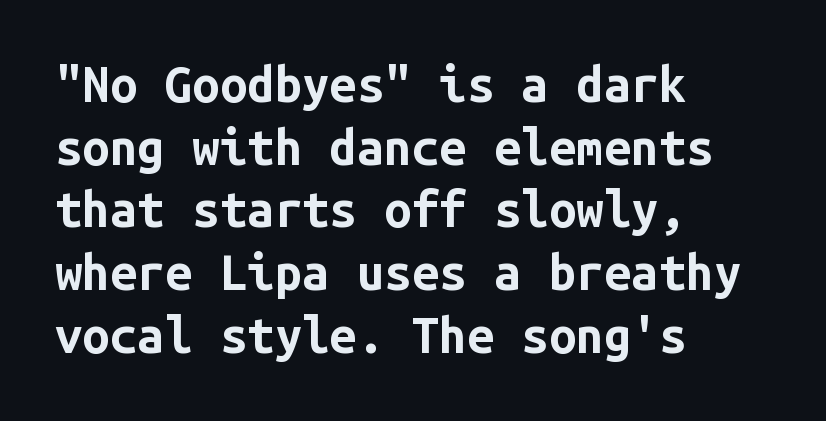
Spacing between characters is what you'd get straight out of the box. The gap between lines stays unmarked. Normally led — the rows are evenly, conventionally spaced. Heft: maximum for text — a bold. These lines are rendered in a fixed-pitch font.
